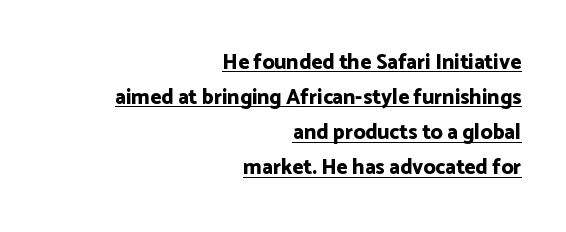
The image shows 21 px bold type, upright; set right-aligned, normal line spacing (1.67x), normal letter spacing, underlined.
